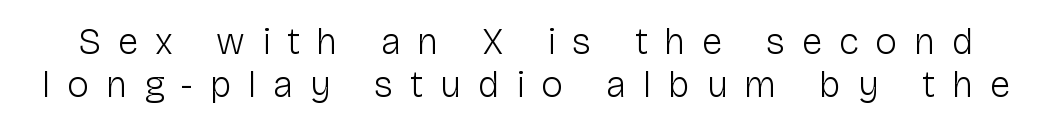
Q: Is the text bold? A: No.
Q: Is the text italic (slanted)? A: No, it is upright.
Q: Is the typeface a serif or a sans-serif typeface? A: Sans-serif.
Q: Is the text underlined? A: No.
Q: Is the spacing between letters normal or unusually wide? A: Unusually wide.
Q: Is the spacing between lines tight, normal or loose? A: Tight.
Q: Width (condensed, normal, or wide)? A: Normal.
Q: Stroke contrast? A: Low.
Q: x-height? A: Medium.
Q: Monospaced? A: No.
